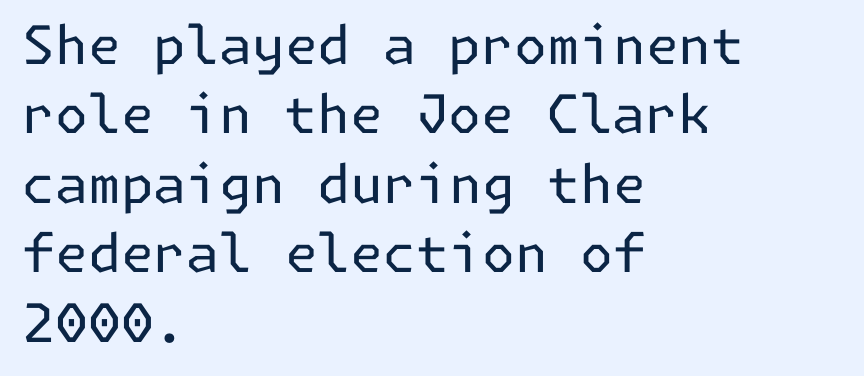
{"serif": "no", "italic": "no", "bold": "no", "weight": "regular", "width": "normal", "stroke_contrast": "low", "x_height": "medium", "underline": "no", "align": "left", "line_spacing": "normal", "line_spacing_ratio": 1.31, "letter_spacing": "normal", "letter_spacing_em": 0.0, "glyph_px": 53}
